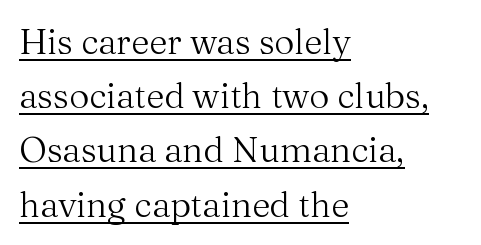
The image shows 35 px regular-weight serif type, upright; set left-aligned, normal line spacing (1.55x), normal letter spacing, underlined; medium stroke contrast and a medium x-height.
